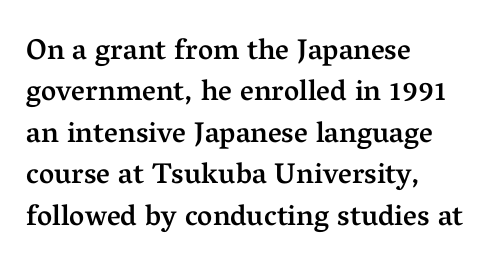
Q: Is the text bold? A: Semi-bold.
Q: Is the text italic (slanted)? A: No, it is upright.
Q: Is the typeface a serif or a sans-serif typeface? A: Serif.
Q: Is the text underlined? A: No.
Q: How is the paragraph aligned? A: Left-aligned.
Q: Is the spacing between letters normal or unusually wide? A: Normal.
Q: Is the spacing between lines tight, normal or loose? A: Normal.
Q: Width (condensed, normal, or wide)? A: Normal.
Q: Stroke contrast? A: Medium.
Q: x-height? A: Medium.
Q: Monospaced? A: No.
